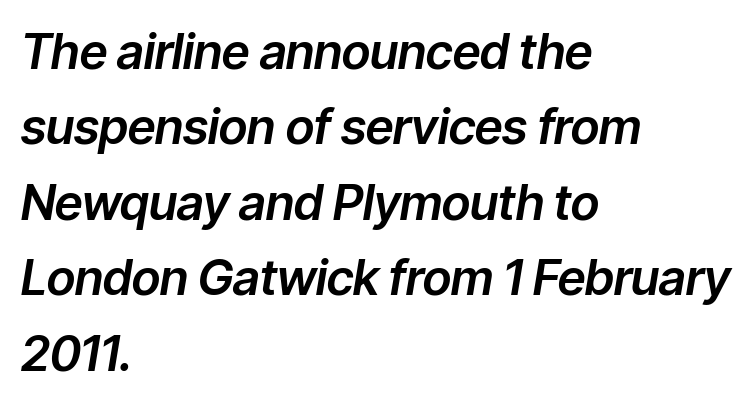
The image shows 49 px text type, italic (leaning right); set left-aligned, normal line spacing (1.54x), normal letter spacing, not underlined; low stroke contrast and a medium x-height.
